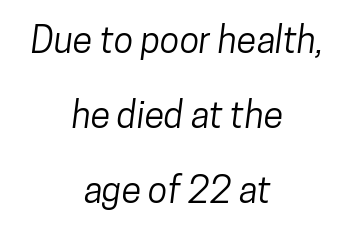
The image shows 36 px condensed sans-serif type; set centered, loose line spacing (2.08x), normal letter spacing, not underlined; low stroke contrast and a medium x-height.
